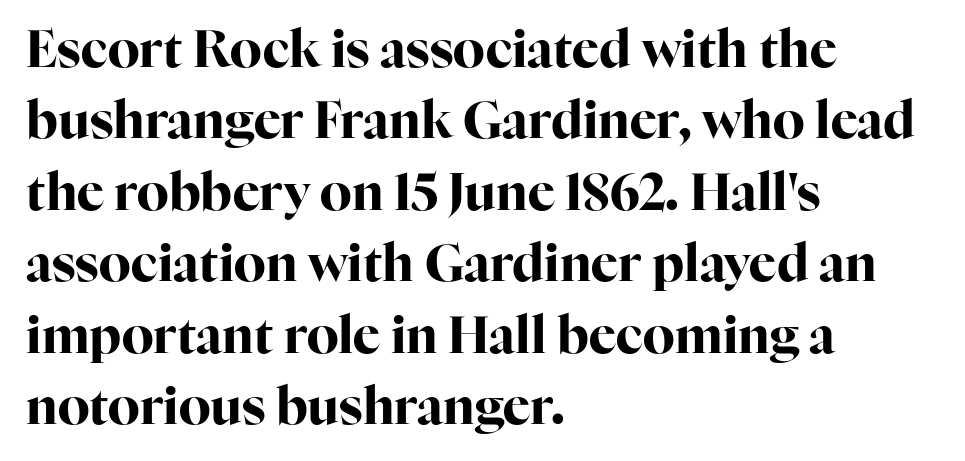
Quick note: underline off. Quick note: not italic, upright. Looks like regular typesetting: each glyph gets only the width it needs. Is the type bold? Yes — the strokes are clearly thick and heavy. Which margin do the lines hug? The left one — the right edge is uneven.
